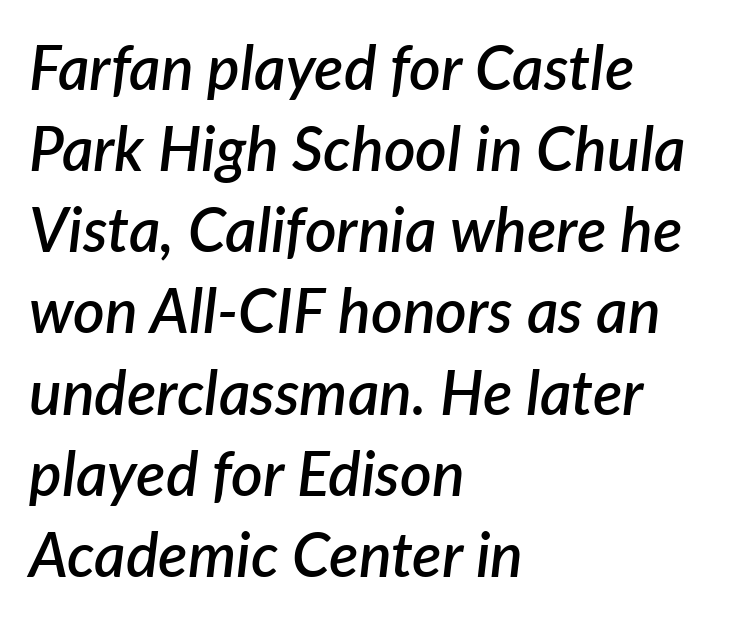
The image shows 61 px semibold type, italic (leaning right); set left-aligned, normal line spacing (1.33x), normal letter spacing, not underlined; low stroke contrast and a medium x-height.
